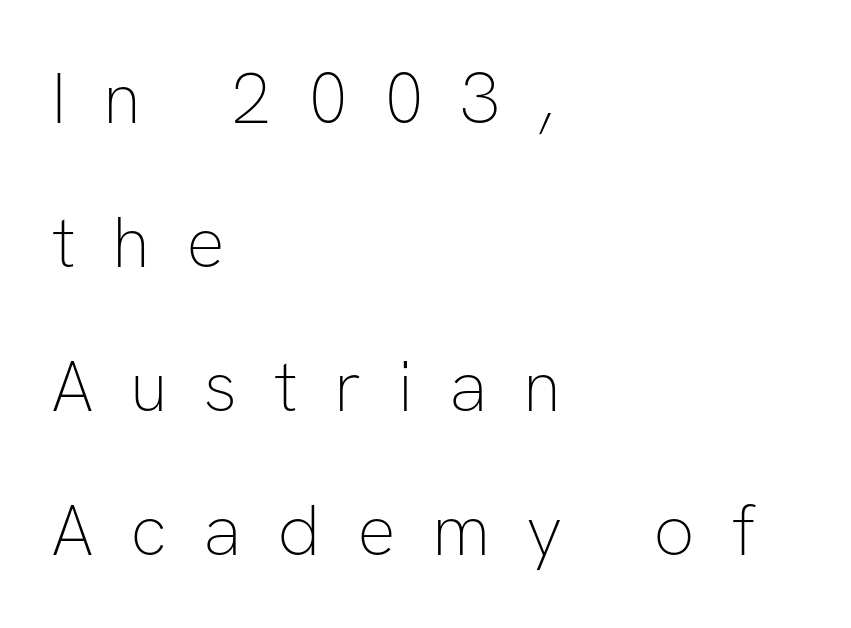
Bare-footed words on every line. Style check: upright. Which margin do the lines hug? The left one — the right edge is uneven. This block would shrink considerably if given ordinary leading; it's expanded now. The text was rendered using a sans face with plain stroke endings. This sample has the flowing, uneven cadence of proportional lettering.
